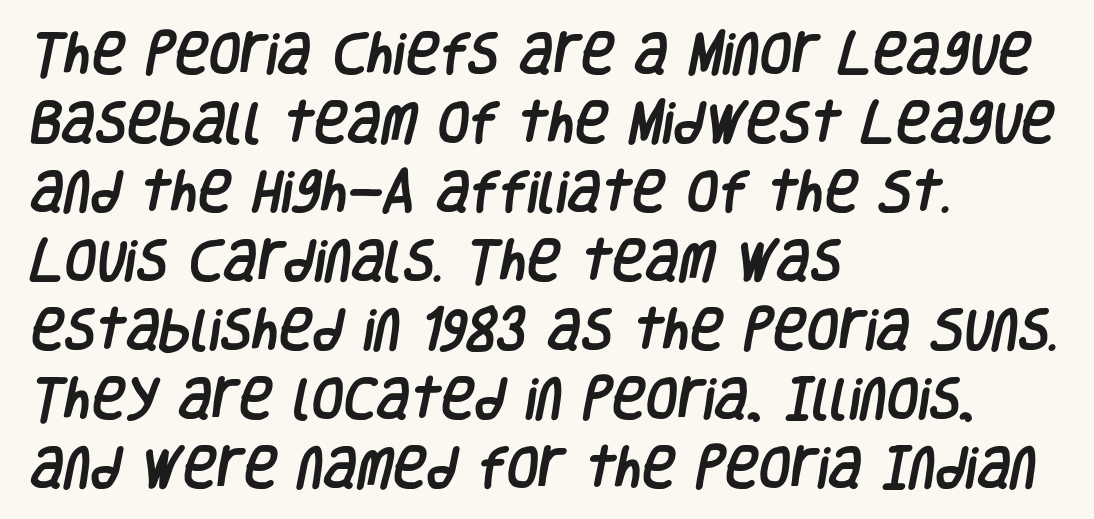
Q: Is the typeface a serif or a sans-serif typeface? A: Sans-serif.
Q: Is the text underlined? A: No.
Q: How is the paragraph aligned? A: Left-aligned.
Q: Is the spacing between letters normal or unusually wide? A: Normal.
Q: Is the spacing between lines tight, normal or loose? A: Normal.
Q: Width (condensed, normal, or wide)? A: Condensed.
Q: Stroke contrast? A: Low.
Q: x-height? A: Large.
Q: Monospaced? A: No.
